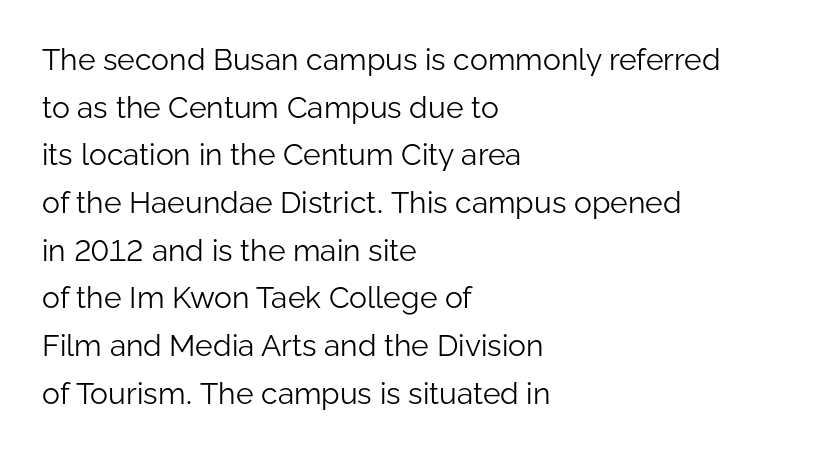
Q: Is the text bold? A: No.
Q: Is the text italic (slanted)? A: No, it is upright.
Q: Is the typeface a serif or a sans-serif typeface? A: Sans-serif.
Q: Is the text underlined? A: No.
Q: How is the paragraph aligned? A: Left-aligned.
Q: Is the spacing between letters normal or unusually wide? A: Normal.
Q: Is the spacing between lines tight, normal or loose? A: Normal.
Q: Width (condensed, normal, or wide)? A: Normal.
Q: Stroke contrast? A: Low.
Q: x-height? A: Medium.
Q: Monospaced? A: No.
